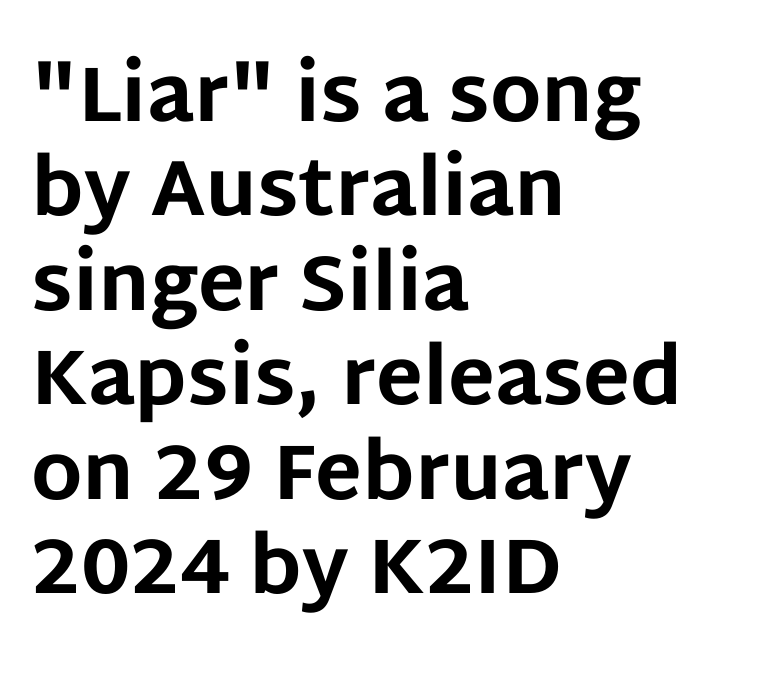
The image shows 78 px bold sans-serif type, upright; set left-aligned, line spacing 1.21x, normal letter spacing, not underlined; low stroke contrast and a large x-height.
